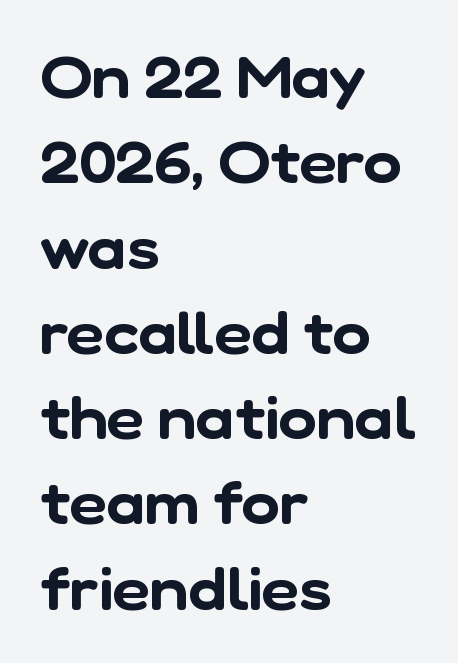
{"serif": "no", "width": "normal", "stroke_contrast": "low", "x_height": "medium", "monospaced": "no", "underline": "no", "align": "left", "line_spacing": "normal", "line_spacing_ratio": 1.47, "letter_spacing": "normal", "letter_spacing_em": 0.0, "glyph_px": 58}
